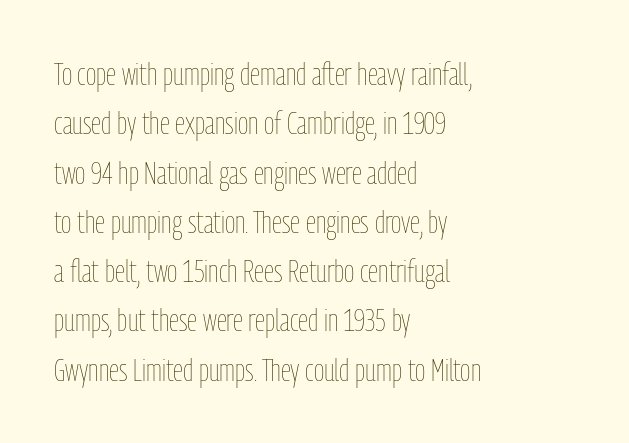
Is the letter spacing exaggerated? No — it looks like the ordinary default. Horizontally, the lines are justified to the leading edge only. These lines were composed using upright roman letters. The strip under each line holds only bare page. Bold? No — there's no thickening of the strokes.
